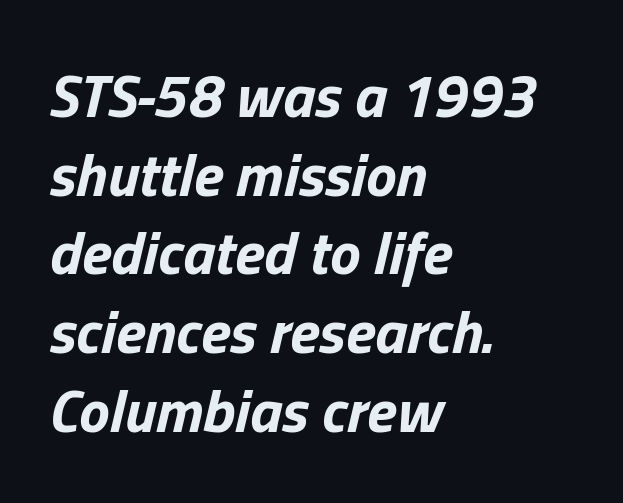
The paragraph shown leans on its left margin. The designer left line spacing at the default. Characters are canted at an angle relative to the baseline's perpendicular. Looks like regular typesetting: each glyph gets only the width it needs. The foot of each line stays bare and open.
